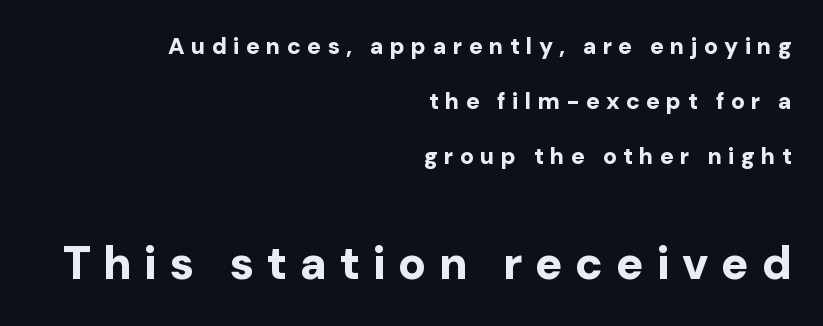
{"serif": "no", "italic": "no", "bold": "yes", "weight": "bold", "width": "normal", "stroke_contrast": "low", "x_height": "medium", "monospaced": "no", "underline": "no", "align": "right", "line_spacing": "loose", "line_spacing_ratio": 2.4, "letter_spacing": "wide", "letter_spacing_em": 0.27, "larger_block": "second", "size_ratio": 2.0, "glyph_px": 46}
